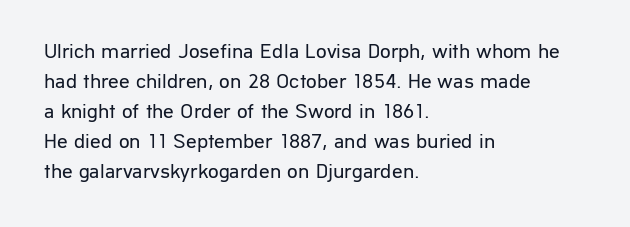
{"italic": "no", "bold": "no", "underline": "no", "align": "left", "line_spacing": "normal", "line_spacing_ratio": 1.43, "letter_spacing": "normal", "letter_spacing_em": 0.0, "glyph_px": 21}
